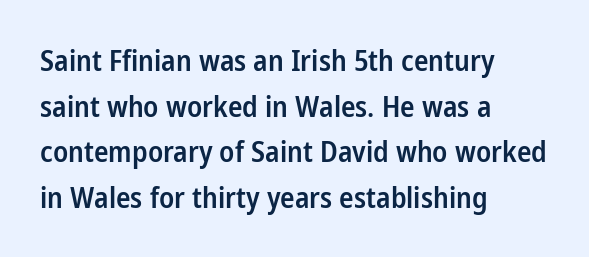
The letters are semibold — heavier than regular but short of a full bold. The lettering stays uniformly vertical, giving the passage a roman look. Where is the straight margin? On the left. The font family rendered here belongs to the sans-serif group.
